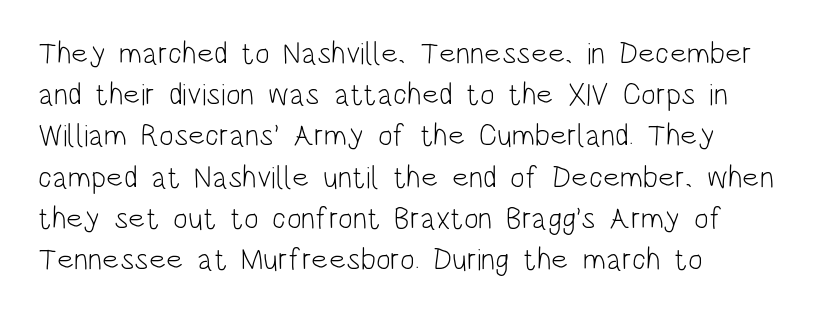
The image shows 31 px light, condensed sans-serif type, upright; set left-aligned, normal line spacing (1.33x), normal letter spacing, not underlined; low stroke contrast and a large x-height.
